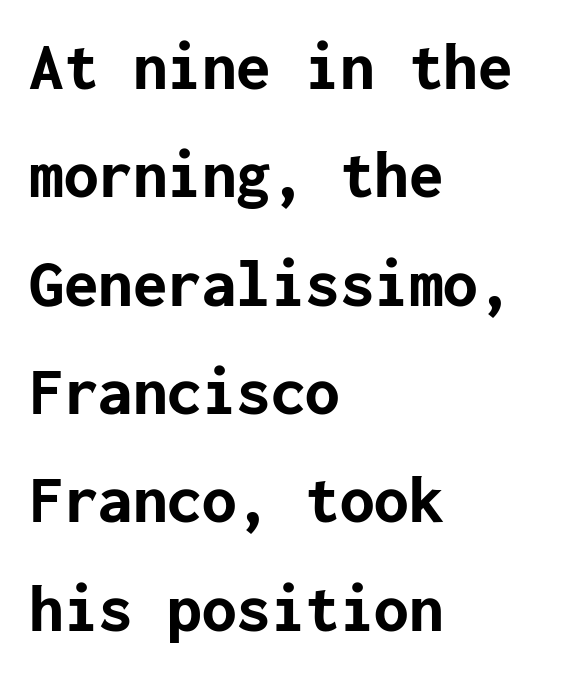
Strong, thick strokes mark this as bold type. These lines keep a tight, regular rhythm from letter to letter. The typesetter chose a ragged-right arrangement here. Evenly set lines give the paragraph a standard silhouette.
